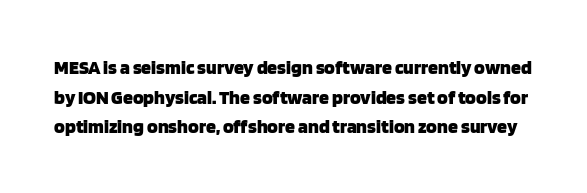
Q: Is the text bold? A: Yes.
Q: Is the text italic (slanted)? A: No, it is upright.
Q: Is the text underlined? A: No.
Q: Is the spacing between letters normal or unusually wide? A: Normal.
Q: Is the spacing between lines tight, normal or loose? A: Normal.
